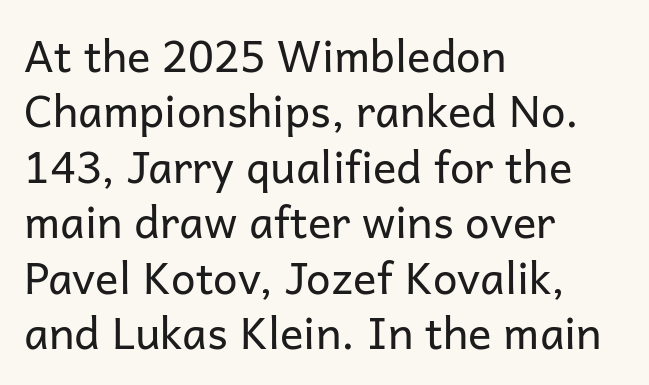
Q: Is the text bold? A: No.
Q: Is the text italic (slanted)? A: No, it is upright.
Q: Is the typeface a serif or a sans-serif typeface? A: Sans-serif.
Q: Is the text underlined? A: No.
Q: How is the paragraph aligned? A: Left-aligned.
Q: Is the spacing between letters normal or unusually wide? A: Normal.
Q: Is the spacing between lines tight, normal or loose? A: Normal.
Q: Width (condensed, normal, or wide)? A: Normal.
Q: Stroke contrast? A: Low.
Q: x-height? A: Medium.
Q: Monospaced? A: No.
